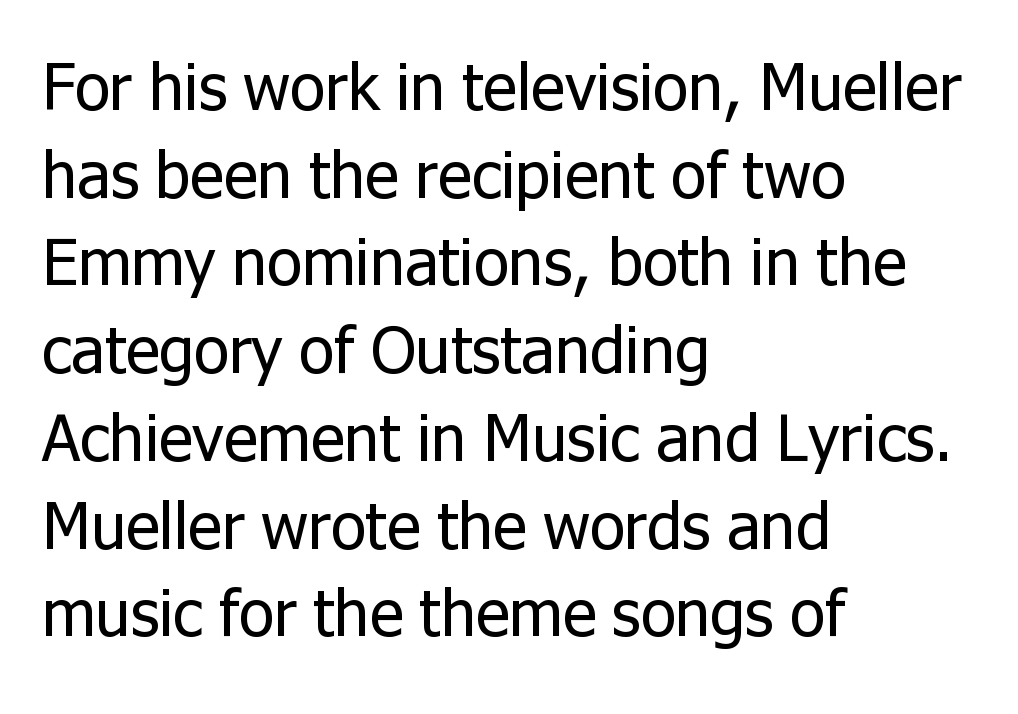
The image shows 65 px regular-weight sans-serif type, upright; set left-aligned, normal line spacing (1.35x), normal letter spacing, not underlined; low stroke contrast and a medium x-height.
